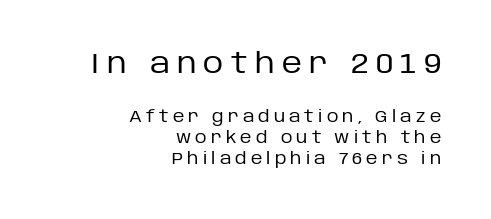
{"serif": "no", "italic": "no", "bold": "no", "weight": "regular", "width": "normal", "stroke_contrast": "low", "x_height": "large", "monospaced": "no", "underline": "no", "align": "right", "line_spacing": "normal", "line_spacing_ratio": 1.31, "letter_spacing": "wide", "letter_spacing_em": 0.26, "larger_block": "first", "size_ratio": 1.75, "glyph_px": 28}
